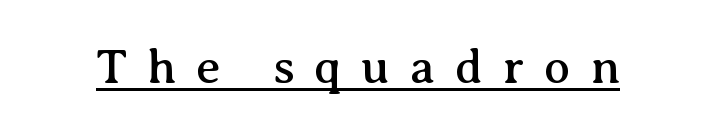
The image shows 48 px serif type, upright; set unusually wide letter spacing (+0.42 em), underlined; medium stroke contrast and a medium x-height.
